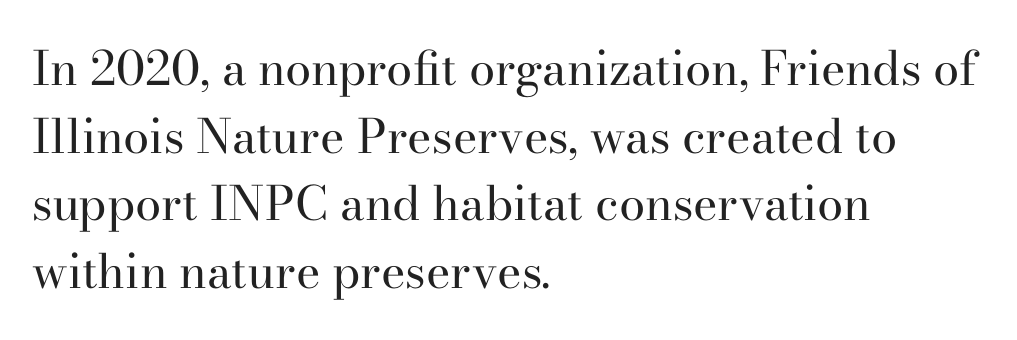
Q: Is the text bold? A: No.
Q: Is the text italic (slanted)? A: No, it is upright.
Q: Is the typeface a serif or a sans-serif typeface? A: Serif.
Q: Is the text underlined? A: No.
Q: How is the paragraph aligned? A: Left-aligned.
Q: Is the spacing between letters normal or unusually wide? A: Normal.
Q: Is the spacing between lines tight, normal or loose? A: Normal.
Q: Width (condensed, normal, or wide)? A: Normal.
Q: Stroke contrast? A: High.
Q: x-height? A: Small.
Q: Monospaced? A: No.
